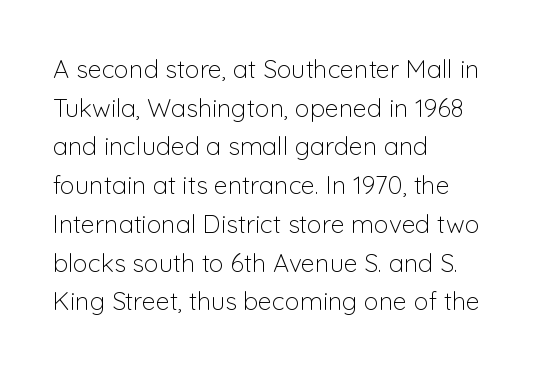
{"italic": "no", "bold": "no", "underline": "no", "align": "left", "line_spacing": "normal", "line_spacing_ratio": 1.55, "letter_spacing": "normal", "letter_spacing_em": 0.0, "glyph_px": 25}
